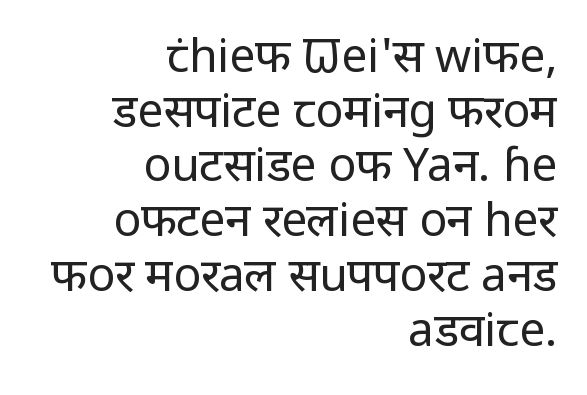
Q: Is the text bold? A: No.
Q: Is the text italic (slanted)? A: No, it is upright.
Q: Is the typeface a serif or a sans-serif typeface? A: Sans-serif.
Q: Is the text underlined? A: No.
Q: How is the paragraph aligned? A: Right-aligned.
Q: Is the spacing between letters normal or unusually wide? A: Normal.
Q: Width (condensed, normal, or wide)? A: Normal.
Q: Stroke contrast? A: Low.
Q: x-height? A: Medium.
Q: Monospaced? A: No.
